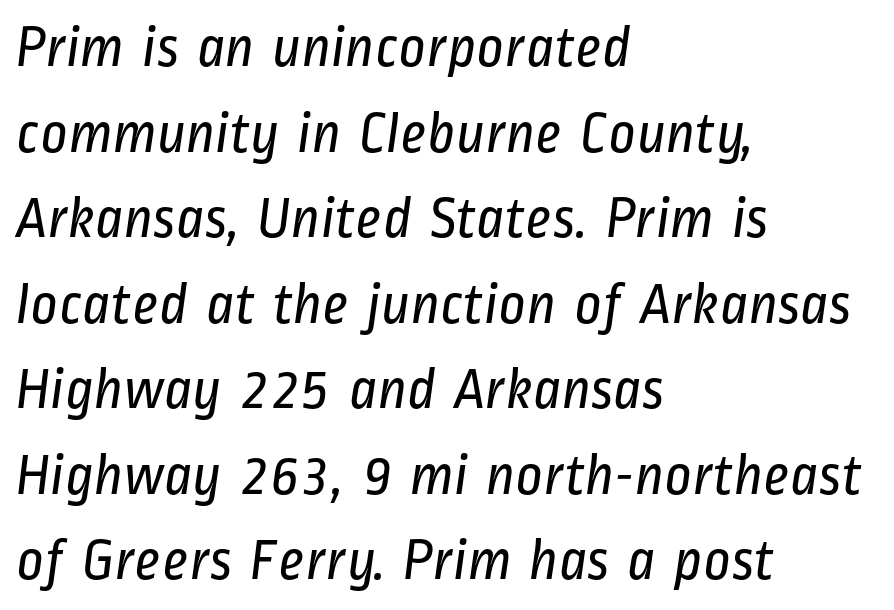
Q: Is the text bold? A: No.
Q: Is the typeface a serif or a sans-serif typeface? A: Sans-serif.
Q: Is the text underlined? A: No.
Q: How is the paragraph aligned? A: Left-aligned.
Q: Is the spacing between letters normal or unusually wide? A: Normal.
Q: Is the spacing between lines tight, normal or loose? A: Normal.
Q: Width (condensed, normal, or wide)? A: Condensed.
Q: Stroke contrast? A: Low.
Q: x-height? A: Medium.
Q: Monospaced? A: No.
